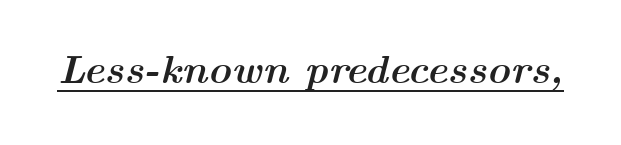
{"italic": "yes", "lean": "right", "slant_degrees": 14, "bold": "yes", "weight": "semibold", "width": "wide", "stroke_contrast": "medium", "x_height": "medium", "monospaced": "no", "underline": "yes", "letter_spacing": "normal", "letter_spacing_em": 0.0, "glyph_px": 40}
